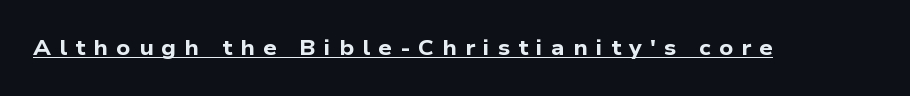
{"bold": "yes", "underline": "yes", "letter_spacing": "wide", "letter_spacing_em": 0.39, "glyph_px": 21}
